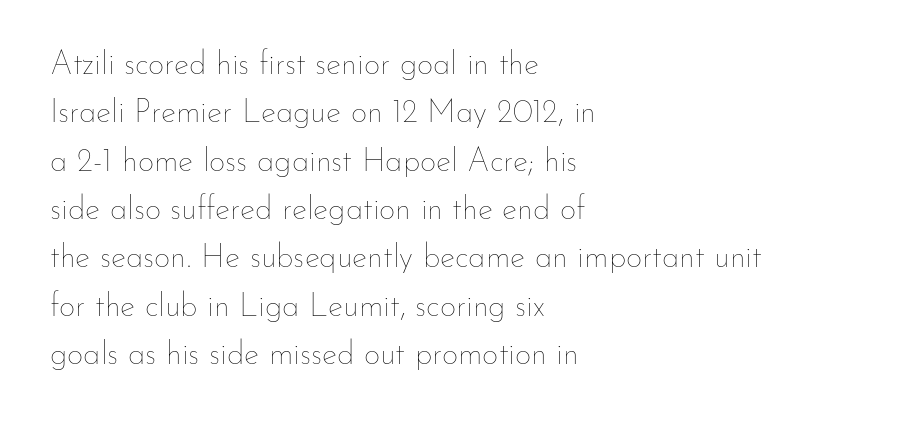
The image shows 32 px thin type, upright; set left-aligned, normal line spacing (1.51x), normal letter spacing, not underlined; low stroke contrast and a small x-height.
